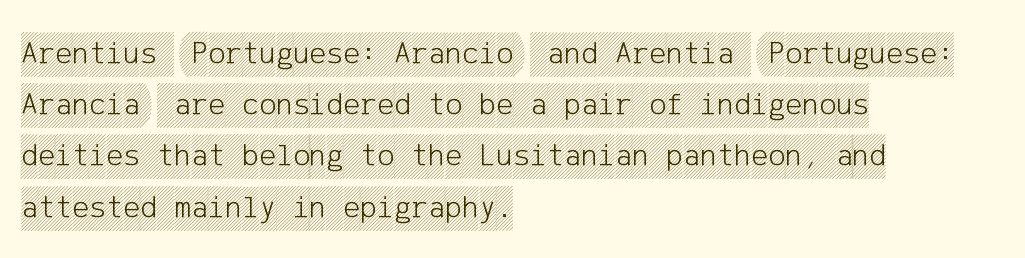
{"italic": "no", "width": "condensed", "x_height": "large", "underline": "no", "align": "left", "line_spacing": "normal", "line_spacing_ratio": 1.6, "letter_spacing": "normal", "letter_spacing_em": 0.0, "glyph_px": 32}
